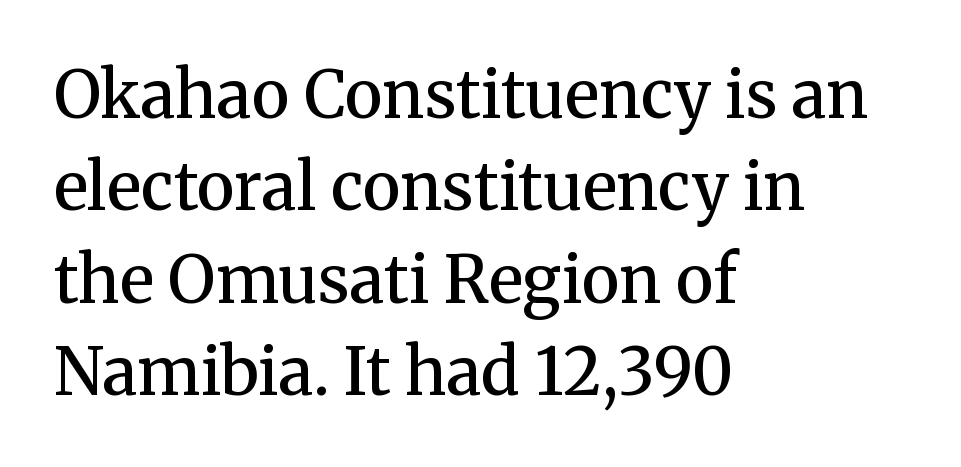
Q: Is the text bold? A: Semi-bold.
Q: Is the text italic (slanted)? A: No, it is upright.
Q: Is the typeface a serif or a sans-serif typeface? A: Serif.
Q: Is the text underlined? A: No.
Q: How is the paragraph aligned? A: Left-aligned.
Q: Is the spacing between letters normal or unusually wide? A: Normal.
Q: Is the spacing between lines tight, normal or loose? A: Normal.
Q: Width (condensed, normal, or wide)? A: Normal.
Q: Stroke contrast? A: Medium.
Q: x-height? A: Medium.
Q: Monospaced? A: No.
